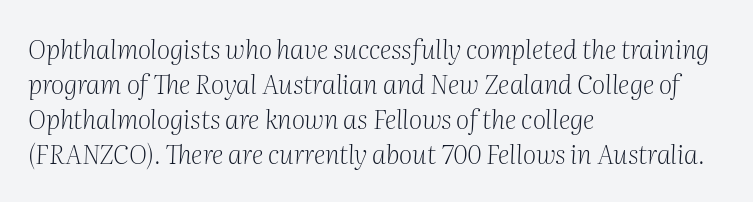
Q: Is the text bold? A: No.
Q: Is the text italic (slanted)? A: Yes, it leans right by about 2 degrees.
Q: Is the text underlined? A: No.
Q: How is the paragraph aligned? A: Left-aligned.
Q: Is the spacing between letters normal or unusually wide? A: Normal.
Q: Is the spacing between lines tight, normal or loose? A: Normal.
